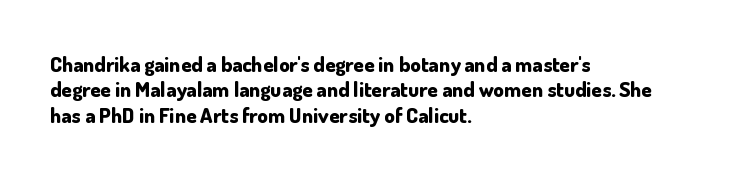
Q: Is the text bold? A: Yes.
Q: Is the text italic (slanted)? A: No, it is upright.
Q: Is the text underlined? A: No.
Q: How is the paragraph aligned? A: Left-aligned.
Q: Is the spacing between letters normal or unusually wide? A: Normal.
